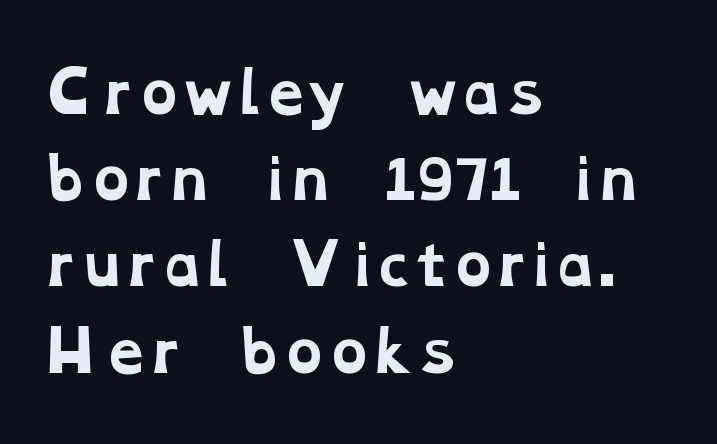
Strong, thick strokes mark this as bold type. No word sits above an underline. This sample has the flowing, uneven cadence of proportional lettering. Does extra space separate the letters? No, they use regular spacing. Does the copy run flush right? No — it runs flush left. Letterform terminals end in serifs throughout the passage.
